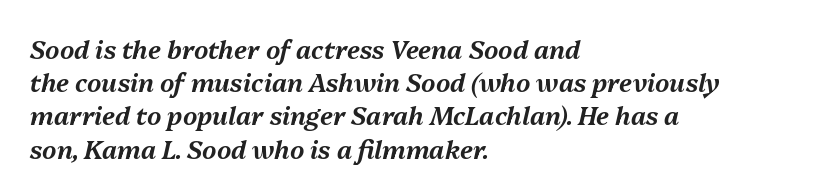
The image shows 25 px text type, italic (leaning right); set left-aligned, normal line spacing (1.33x), normal letter spacing, not underlined.
